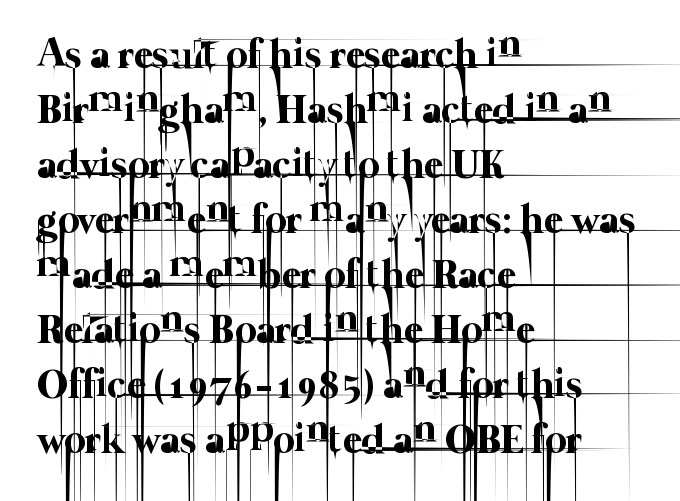
{"bold": "no", "weight": "thin", "width": "normal", "stroke_contrast": "low", "x_height": "medium", "monospaced": "no", "underline": "no", "align": "left", "line_spacing": "normal", "line_spacing_ratio": 1.34, "letter_spacing": "normal", "letter_spacing_em": 0.0, "glyph_px": 41}
